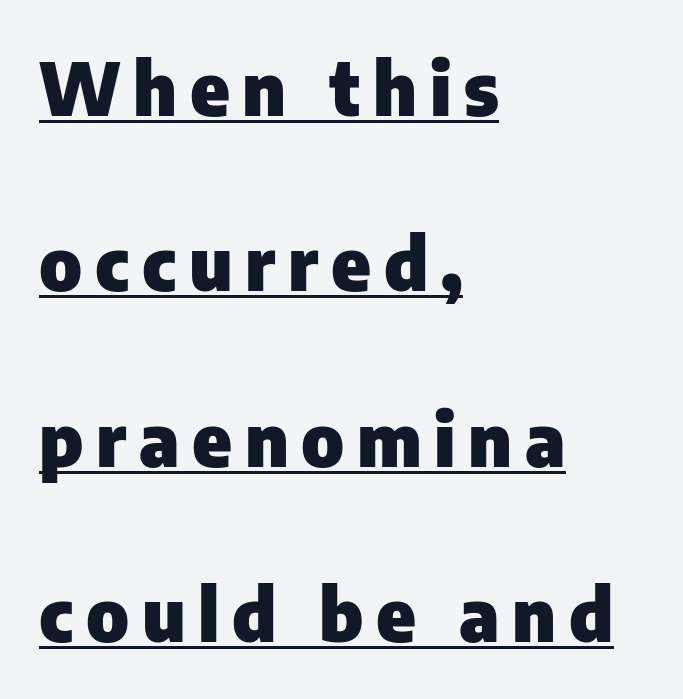
{"serif": "no", "italic": "no", "bold": "yes", "weight": "heavy", "width": "normal", "stroke_contrast": "low", "x_height": "medium", "monospaced": "no", "underline": "yes", "align": "left", "line_spacing": "loose", "line_spacing_ratio": 2.37, "glyph_px": 74}
